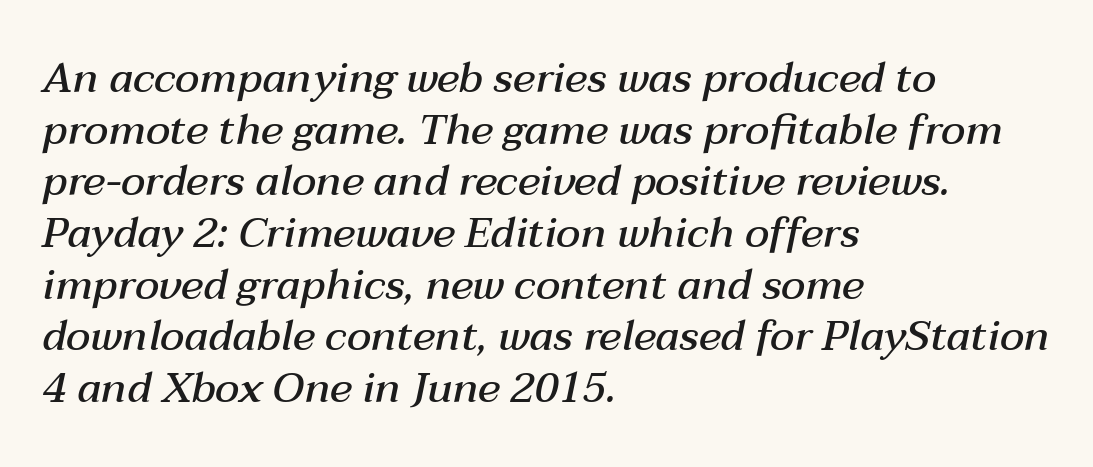
The foot of each line stays bare and open. In terms of posture, this sample is oblique. Spacing verdict: proportional, widths tailored to each character. Leftover space on each line is placed entirely after the last word.
